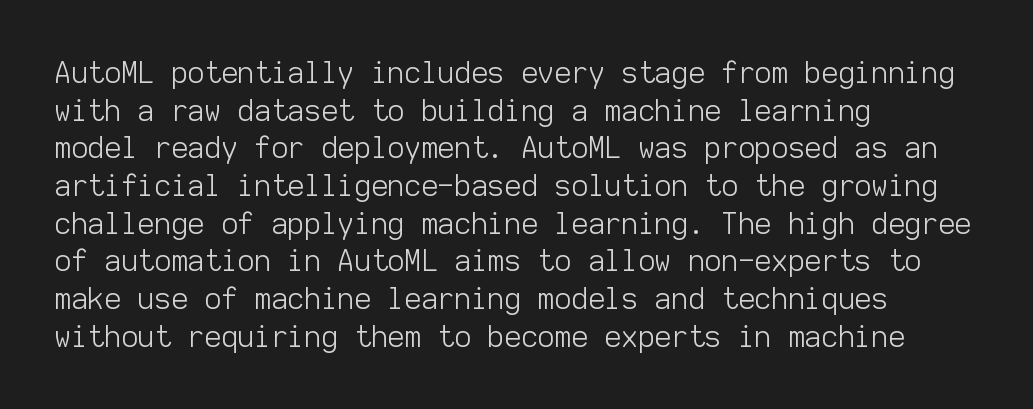
This block has exactly the height ordinary leading produces. To sum up the face: it is a sans, with no serifs. The cut favours lightness, reaching ordinary text weight at its darkest. Inter-character spacing is left at the font's built-in metrics. No word sits above an underline.
